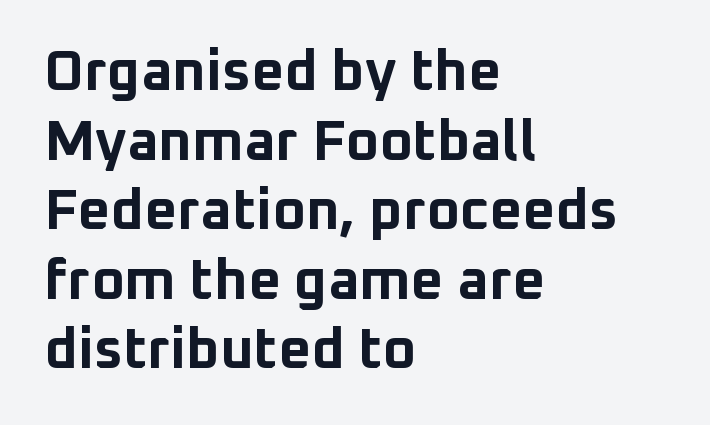
{"serif": "no", "italic": "no", "bold": "yes", "weight": "bold", "width": "normal", "stroke_contrast": "low", "x_height": "medium", "monospaced": "no", "underline": "no", "align": "left", "line_spacing_ratio": 1.22, "letter_spacing": "normal", "letter_spacing_em": 0.0, "glyph_px": 57}
